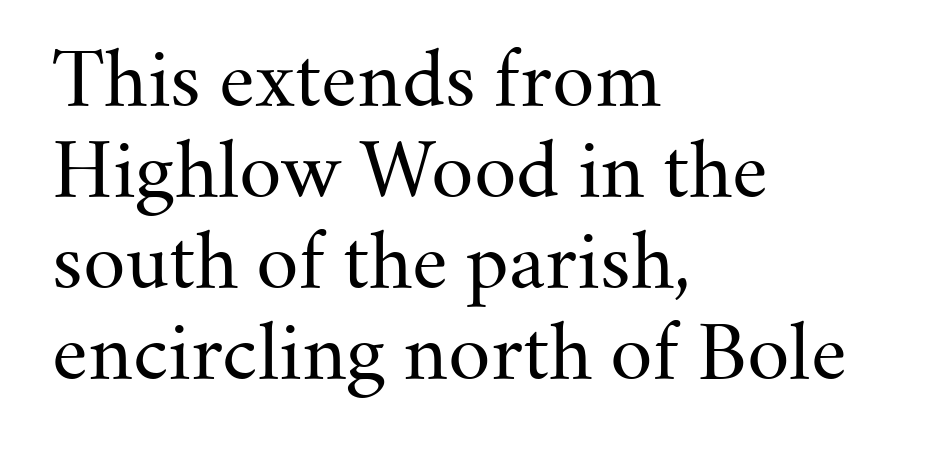
Little horizontal feet cap the strokes, marking this as serif type. You could not count columns in this text — the font is proportionally spaced. The letters look calm and open, with moderate or lighter stems. Short note: letters normally spaced. The ragged edge is on the right, which tells us the setting is flush left. Beneath every word, the page is bare.
